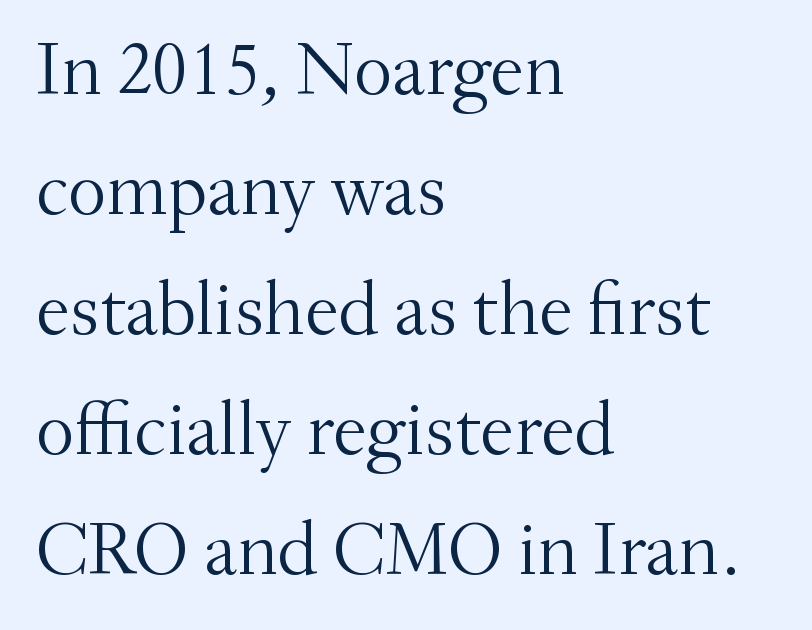
{"serif": "yes", "italic": "no", "bold": "no", "weight": "light", "width": "normal", "stroke_contrast": "medium", "x_height": "small", "monospaced": "no", "underline": "no", "align": "left", "line_spacing": "normal", "line_spacing_ratio": 1.58, "letter_spacing": "normal", "letter_spacing_em": 0.0, "glyph_px": 76}
